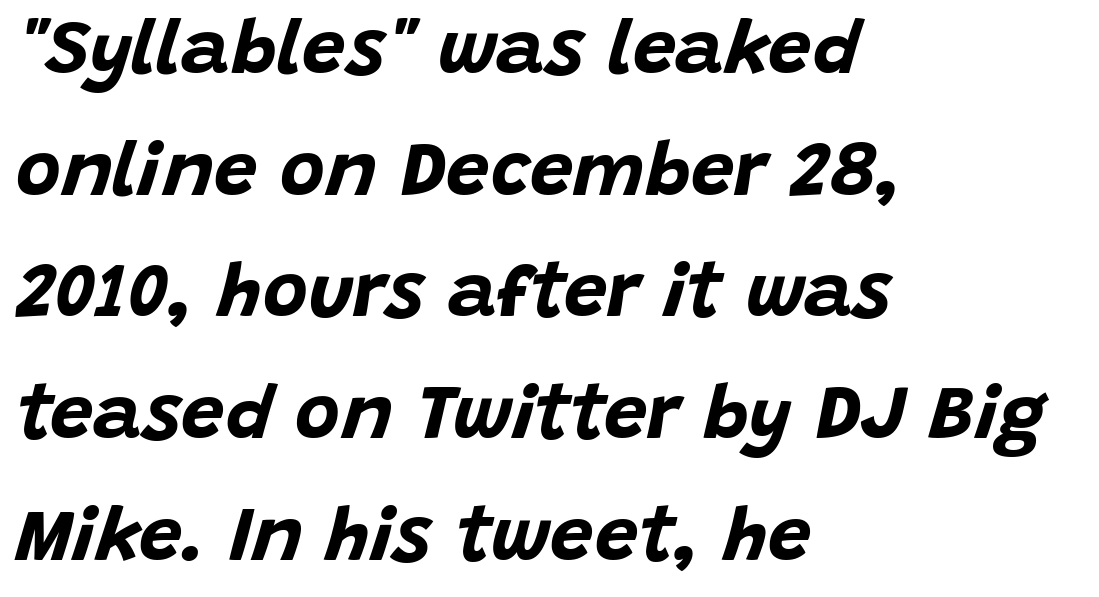
Does the weight exceed regular? Yes, all the way to bold. Summary of vertical rhythm: regular, with standard interline spacing. Italic? Definitely — the glyphs are oblique. The passage shown is not underscored anywhere. Short and long lines alike share a common starting point at left. Think of a printed novel: that variable character pitch is what you see here.
